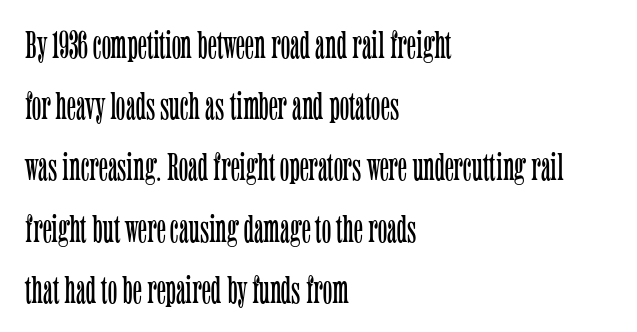
The image shows 39 px light, condensed serif type, upright; set left-aligned, normal line spacing (1.57x), normal letter spacing, not underlined; low stroke contrast and a medium x-height.
